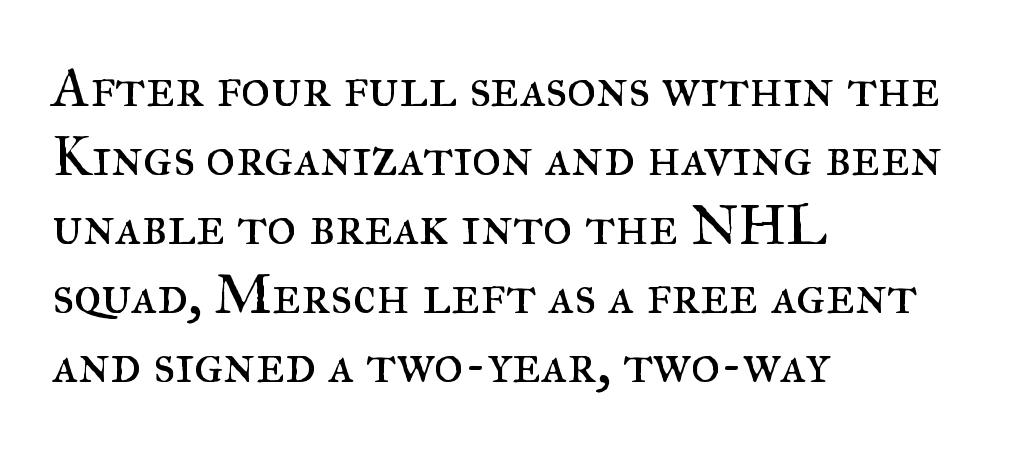
{"serif": "yes", "italic": "no", "bold": "no", "weight": "regular", "width": "normal", "stroke_contrast": "medium", "x_height": "small", "monospaced": "no", "underline": "no", "align": "left", "line_spacing_ratio": 1.23, "letter_spacing": "normal", "letter_spacing_em": 0.0, "glyph_px": 56}
